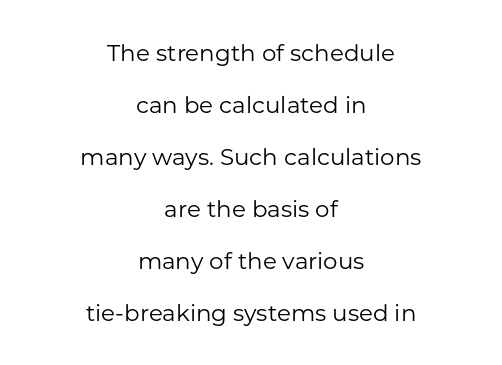
Notice the wide empty band between every row — that's loose leading. Words appear dense and cohesive because spacing is normal. No word sits above an underline. This is roman type, the default non-slanted kind. The paragraph shown floats in the horizontal middle. The typesetting does not lean heavy: it is not bold.
